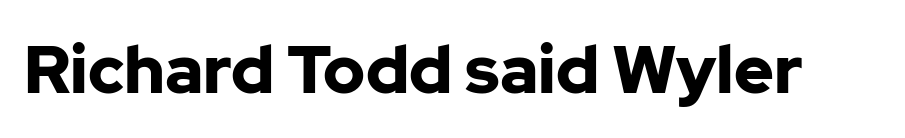
The image shows 67 px bold sans-serif type, upright; set normal letter spacing, not underlined; low stroke contrast and a medium x-height.
